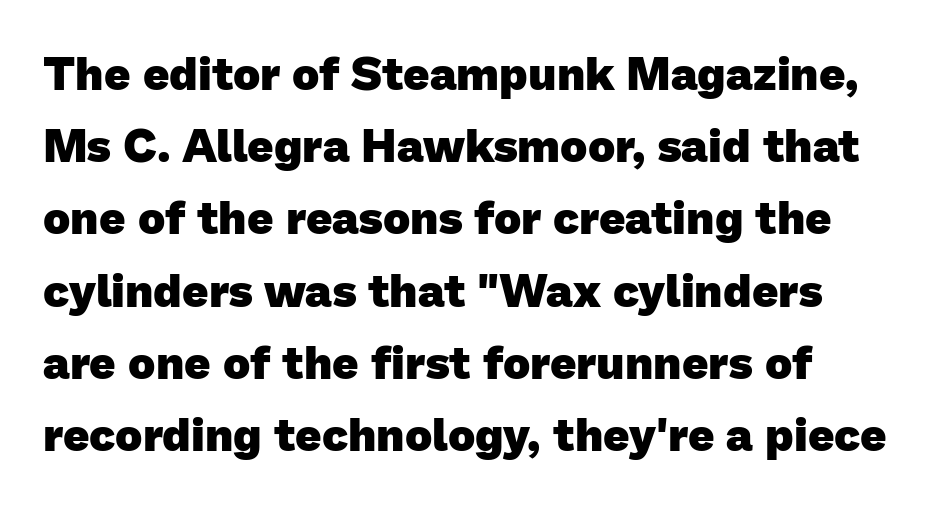
{"serif": "no", "bold": "yes", "weight": "heavy", "width": "normal", "stroke_contrast": "low", "x_height": "medium", "monospaced": "no", "underline": "no", "align": "left", "line_spacing": "normal", "line_spacing_ratio": 1.57, "letter_spacing": "normal", "letter_spacing_em": 0.0, "glyph_px": 46}
